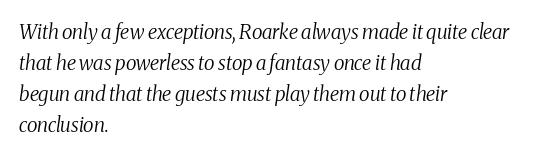
The image shows 20 px text type, italic (leaning right); set left-aligned, normal line spacing (1.55x), normal letter spacing, not underlined.
